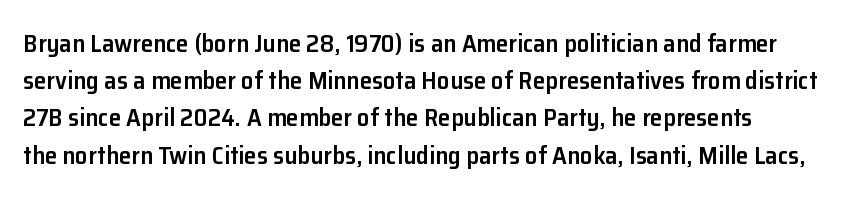
The image shows 25 px text type, upright; set left-aligned, normal line spacing (1.49x), normal letter spacing, not underlined.
